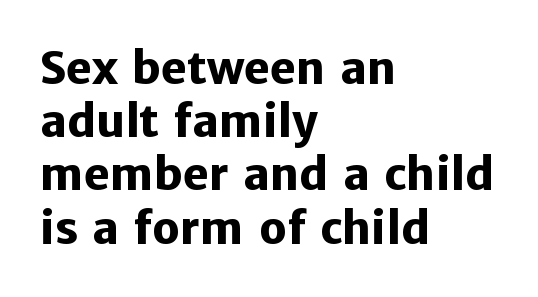
The image shows 44 px heavy sans-serif type, upright; set left-aligned, line spacing 1.21x, normal letter spacing, not underlined; low stroke contrast and a medium x-height.
